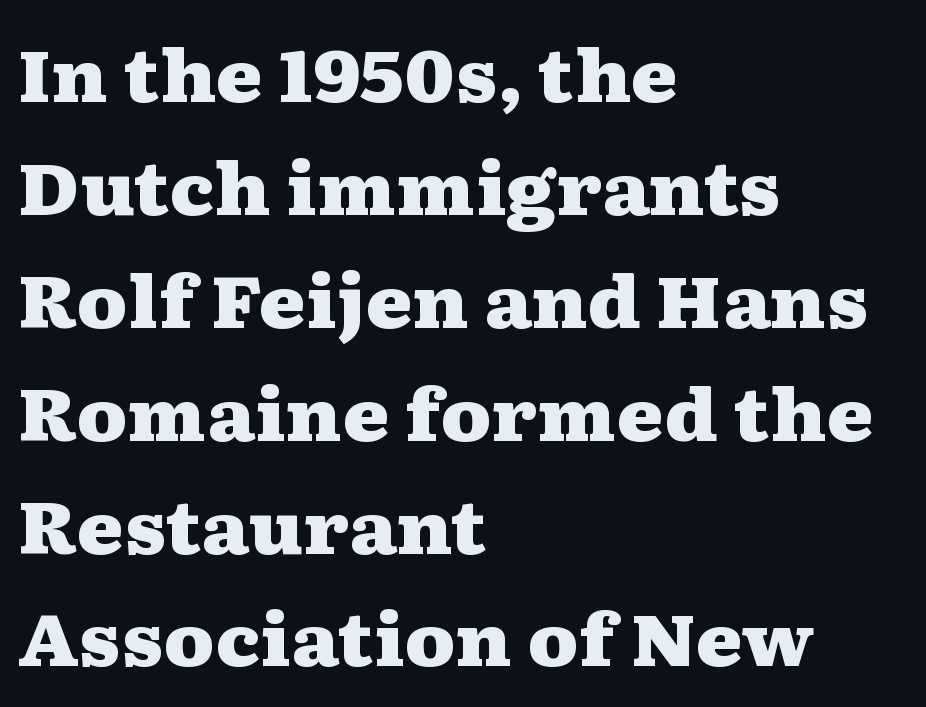
Honestly, the letter spacing is just normal — you wouldn't notice it. The letters stand straight up with perfectly vertical stems. Spacing verdict: proportional, widths tailored to each character. Normally led — the rows are evenly, conventionally spaced.
